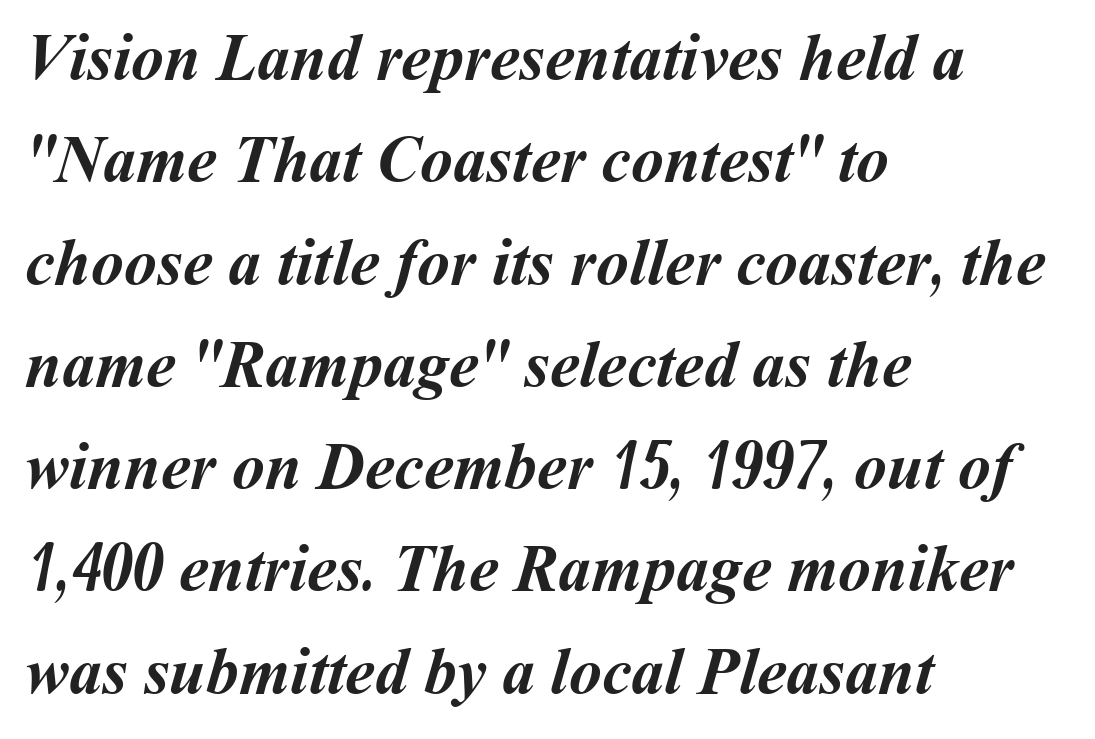
{"bold": "yes", "weight": "semibold", "width": "normal", "stroke_contrast": "medium", "x_height": "medium", "monospaced": "no", "underline": "no", "align": "left", "line_spacing": "normal", "line_spacing_ratio": 1.55, "letter_spacing": "normal", "letter_spacing_em": 0.0, "glyph_px": 66}
